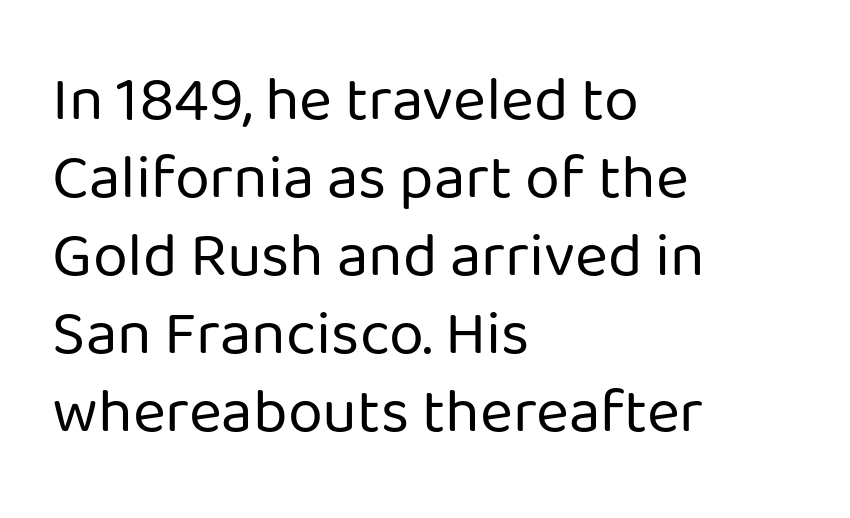
The image shows 63 px regular-weight sans-serif type, upright; set left-aligned, line spacing 1.24x, normal letter spacing, not underlined; low stroke contrast and a medium x-height.
